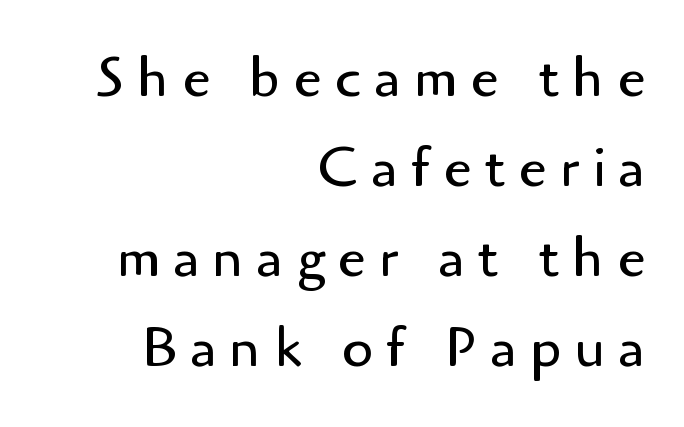
Is the type heavy? It reads as light-to-regular instead. Baseline-to-baseline distance is the conventional proportion of letter height. Line ends are locked; line starts wander. Spacing between characters has been opened up far beyond the box default.
